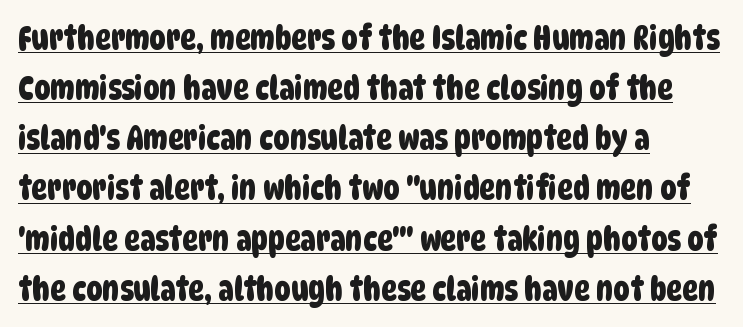
The image shows 33 px condensed sans-serif type; set left-aligned, normal line spacing (1.52x), normal letter spacing, underlined; low stroke contrast and a large x-height.
